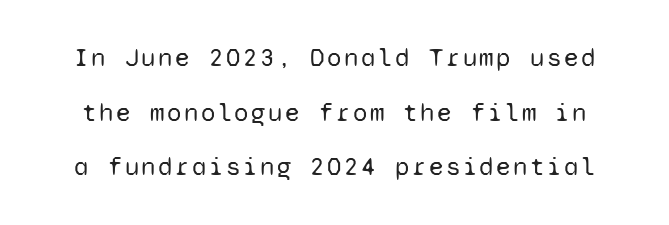
{"italic": "no", "bold": "no", "underline": "no", "line_spacing": "loose", "line_spacing_ratio": 2.1, "glyph_px": 26}
